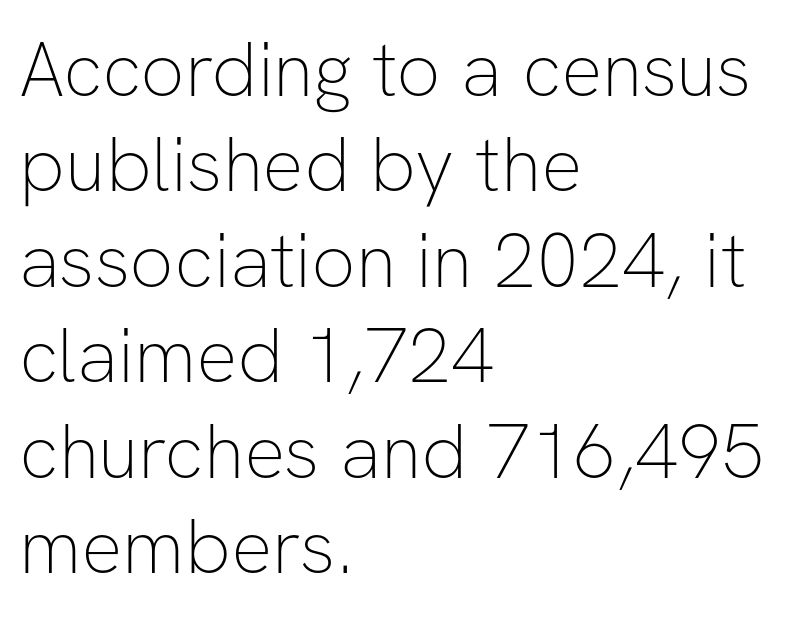
The image shows 77 px thin sans-serif type, upright; set left-aligned, line spacing 1.24x, normal letter spacing, not underlined; low stroke contrast and a medium x-height.
